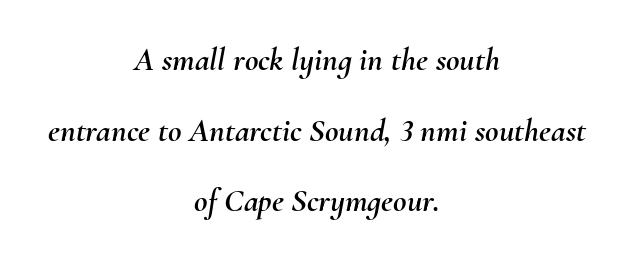
Nobody touched the tracking dial on this one. The letters advance in unequal steps, a hallmark of proportional type. The glyphs look as if they've been sheared to an angle. Short and long lines alike share a common midpoint. The lines are spread far apart with generous leading.
